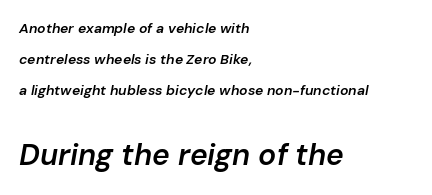
{"italic": "yes", "lean": "right", "slant_degrees": 10, "bold": "semi", "weight": "semibold", "width": "normal", "stroke_contrast": "low", "x_height": "medium", "monospaced": "no", "underline": "no", "align": "left", "line_spacing": "loose", "line_spacing_ratio": 2.2, "letter_spacing": "normal", "letter_spacing_em": 0.0, "larger_block": "second", "size_ratio": 2.14, "glyph_px": 30}
